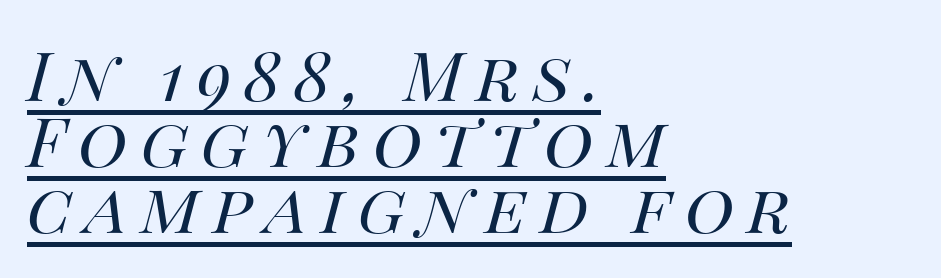
{"italic": "yes", "lean": "right", "slant_degrees": 14, "bold": "no", "weight": "regular", "width": "normal", "stroke_contrast": "medium", "x_height": "large", "monospaced": "no", "underline": "yes", "align": "left", "line_spacing": "tight", "line_spacing_ratio": 0.97, "glyph_px": 68}
